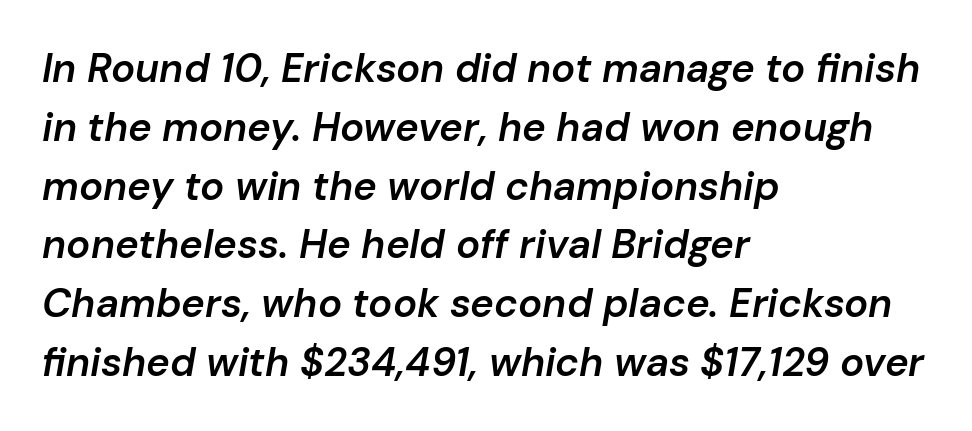
Q: Is the text bold? A: Semi-bold.
Q: Is the text italic (slanted)? A: Yes, it leans right by about 10 degrees.
Q: Is the text underlined? A: No.
Q: How is the paragraph aligned? A: Left-aligned.
Q: Is the spacing between letters normal or unusually wide? A: Normal.
Q: Is the spacing between lines tight, normal or loose? A: Normal.
Q: Width (condensed, normal, or wide)? A: Normal.
Q: Stroke contrast? A: Low.
Q: x-height? A: Medium.
Q: Monospaced? A: No.
